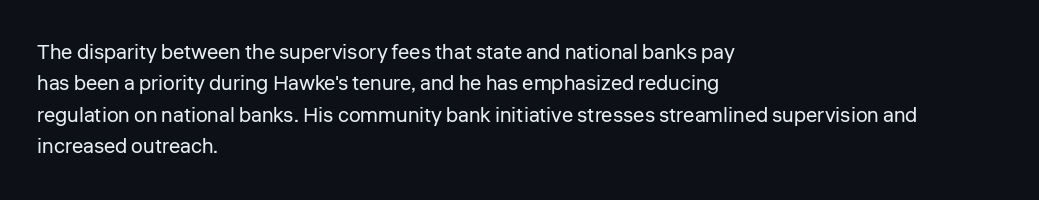
Q: Is the text bold? A: No.
Q: Is the text italic (slanted)? A: No, it is upright.
Q: Is the text underlined? A: No.
Q: How is the paragraph aligned? A: Left-aligned.
Q: Is the spacing between letters normal or unusually wide? A: Normal.
Q: Is the spacing between lines tight, normal or loose? A: Normal.
